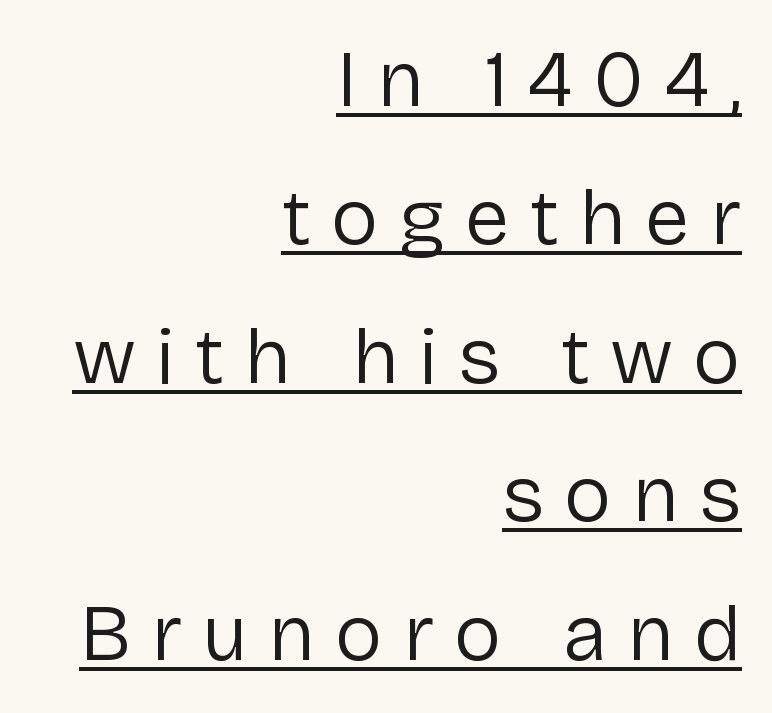
Nothing sits at the stroke ends, so this counts as sans-serif. The text block is weighted toward the right margin, trailing off unevenly leftward. Is the type heavy? It reads as light-to-regular instead. The type is letterspaced generously, with wide tracking. Ordinary non-slanted type is in use. Looks like someone drew a line under every word here.
